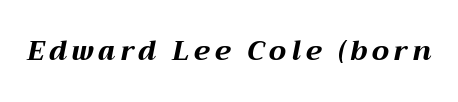
{"italic": "yes", "lean": "right", "slant_degrees": 12, "bold": "yes", "underline": "no", "glyph_px": 27}
